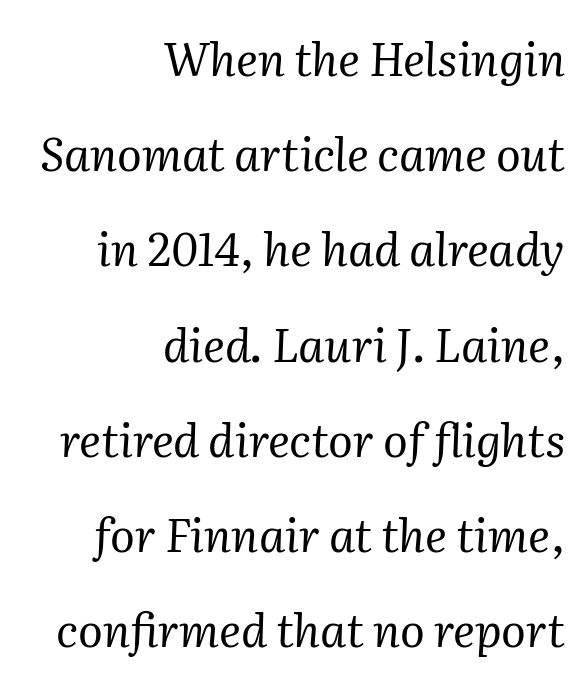
{"serif": "yes", "italic": "yes", "lean": "right", "slant_degrees": 2, "bold": "no", "weight": "regular", "width": "normal", "stroke_contrast": "medium", "x_height": "medium", "monospaced": "no", "underline": "no", "align": "right", "line_spacing": "loose", "line_spacing_ratio": 2.07, "letter_spacing": "normal", "letter_spacing_em": 0.0, "glyph_px": 46}
